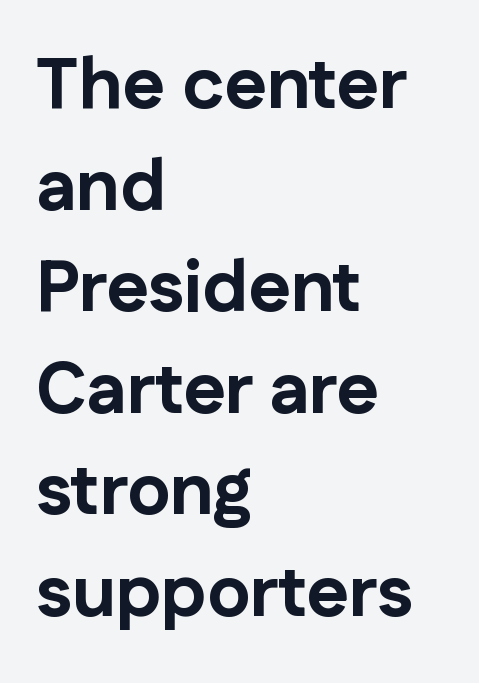
{"serif": "no", "italic": "no", "bold": "yes", "weight": "bold", "width": "normal", "stroke_contrast": "low", "x_height": "medium", "monospaced": "no", "underline": "no", "align": "left", "line_spacing": "normal", "line_spacing_ratio": 1.41, "letter_spacing": "normal", "letter_spacing_em": 0.0, "glyph_px": 72}
